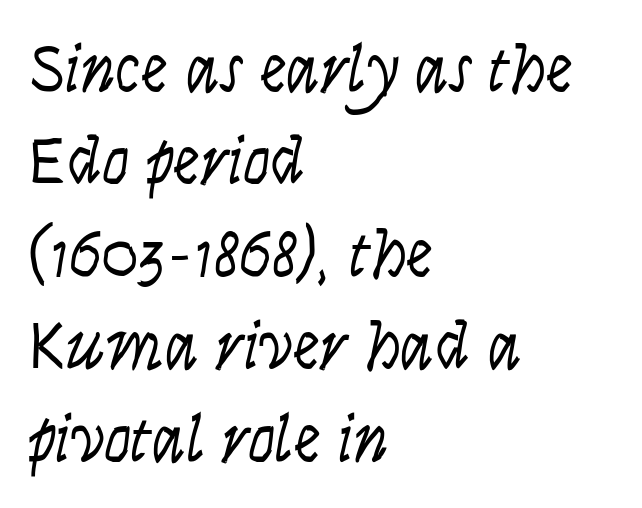
Compared with typical paragraphs, the rows here are spaced about the same. There's an unmistakable incline to the writing here. Line starts are locked; line ends wander. The weight tops out at a normal text grade.
